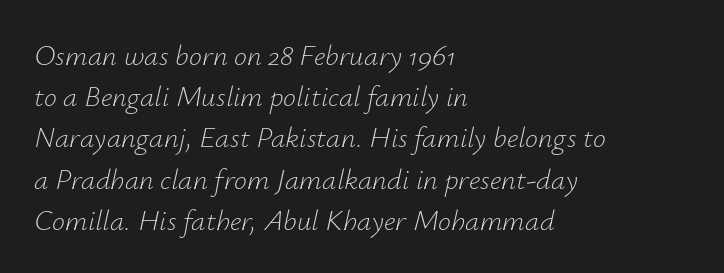
{"italic": "yes", "lean": "right", "slant_degrees": 12, "bold": "no", "weight": "light", "width": "normal", "stroke_contrast": "low", "x_height": "small", "monospaced": "no", "underline": "no", "align": "left", "line_spacing": "normal", "line_spacing_ratio": 1.42, "letter_spacing": "normal", "letter_spacing_em": 0.0, "glyph_px": 29}
